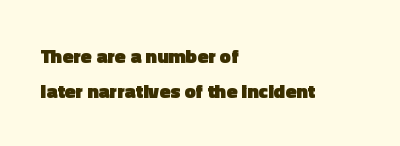
Q: Is the text bold? A: Yes.
Q: Is the text italic (slanted)? A: No, it is upright.
Q: Is the text underlined? A: No.
Q: How is the paragraph aligned? A: Left-aligned.
Q: Is the spacing between letters normal or unusually wide? A: Normal.
